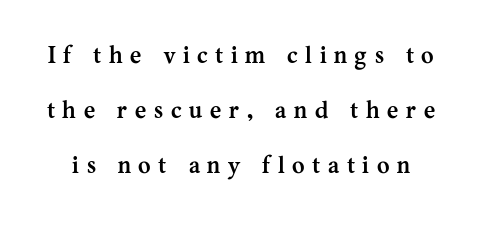
The image shows 24 px bold type, upright; set loose line spacing (2.3x), unusually wide letter spacing (+0.32 em), not underlined.
